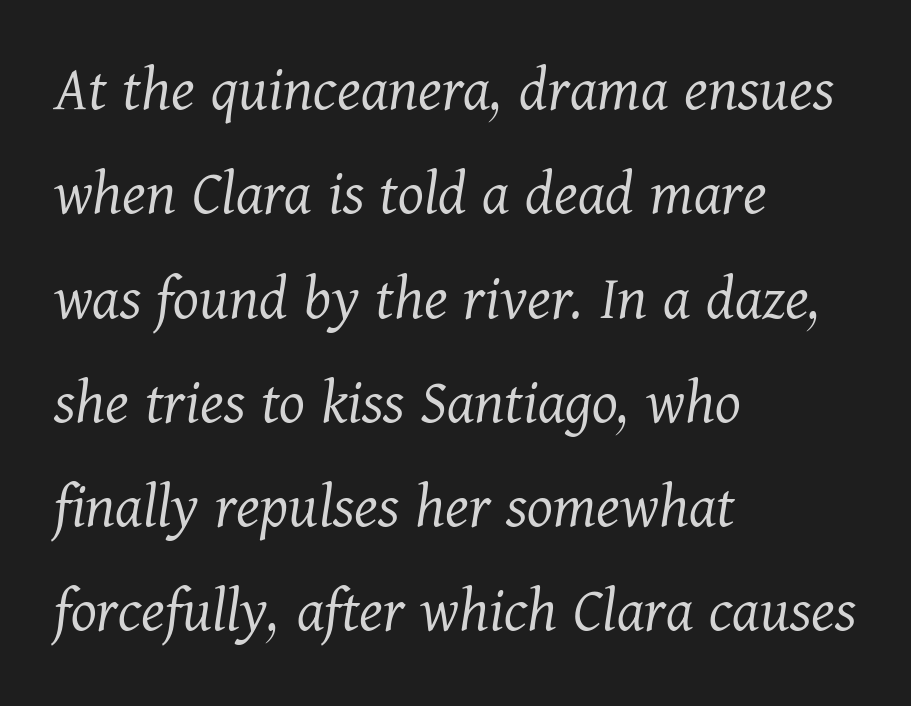
{"serif": "yes", "italic": "yes", "lean": "right", "slant_degrees": 11, "bold": "no", "weight": "light", "width": "normal", "stroke_contrast": "medium", "x_height": "medium", "monospaced": "no", "underline": "no", "align": "left", "line_spacing": "normal", "line_spacing_ratio": 1.58, "letter_spacing": "normal", "letter_spacing_em": 0.0, "glyph_px": 66}
